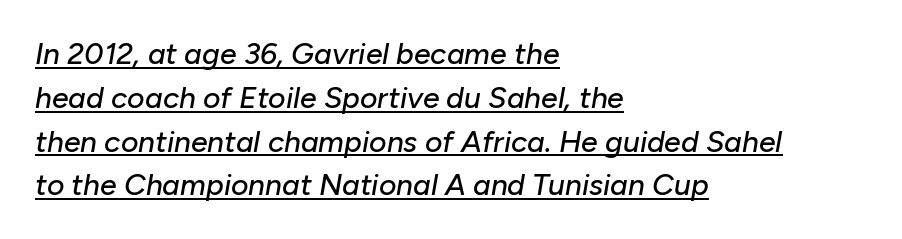
Decoration check: the copy is underlined. These lines were composed using italics. No extra tracking has been applied to these lines. The typesetter chose a ragged-right arrangement here. Quick note: interline space is typical.
